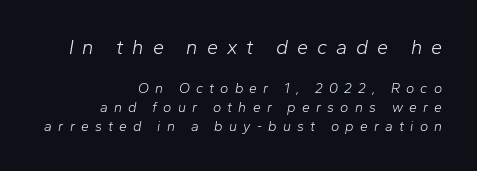
The image shows 20 px text type, italic (leaning right); set right-aligned, normal line spacing (1.38x), unusually wide letter spacing (+0.44 em), not underlined; the first (top) block is 1.43x larger.
